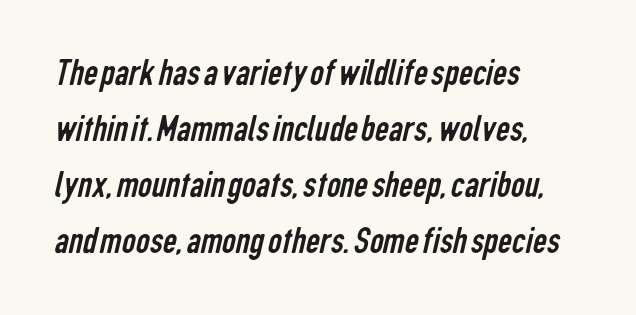
Clear beneath every line of the passage. Classification — sans serif. Successive baselines arrive at the customary interval. The letters advance in unequal steps, a hallmark of proportional type. The passage is arranged the way most books set body copy — flush left.
